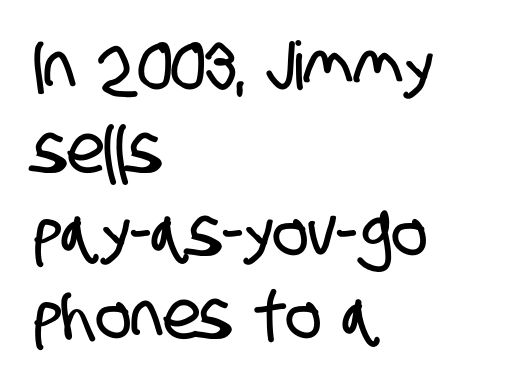
This sample uses plain, unmodified letter spacing. Compared with a centered layout, this one pins lines to the left instead. Descender tails drop into unmarked territory. Is this a fixed-width face? No — the glyphs have proportional, varying widths. The typeface chosen for these lines omits serifs.
